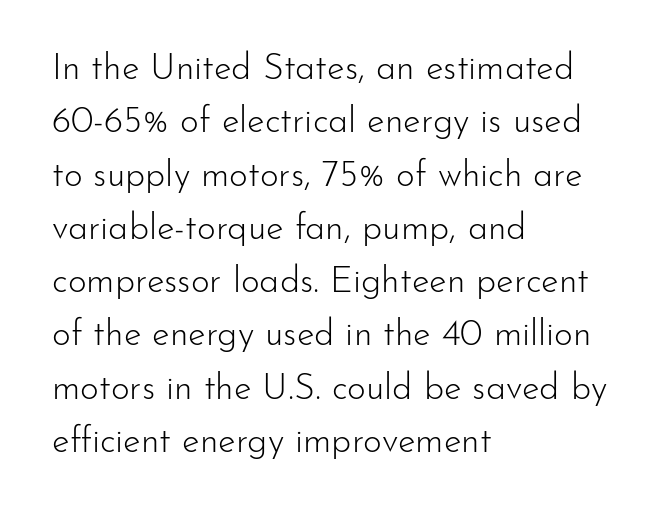
The image shows 36 px light sans-serif type, upright; set left-aligned, normal line spacing (1.48x), normal letter spacing, not underlined; low stroke contrast and a small x-height.
